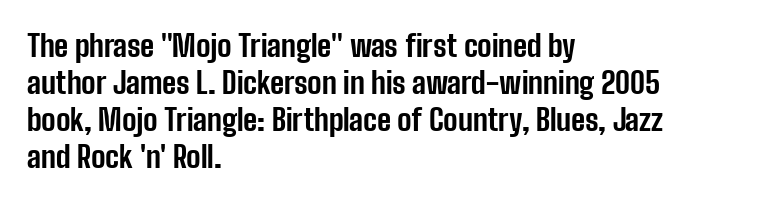
Q: Is the text bold? A: Yes.
Q: Is the text italic (slanted)? A: No, it is upright.
Q: Is the typeface a serif or a sans-serif typeface? A: Sans-serif.
Q: Is the text underlined? A: No.
Q: How is the paragraph aligned? A: Left-aligned.
Q: Is the spacing between letters normal or unusually wide? A: Normal.
Q: Width (condensed, normal, or wide)? A: Condensed.
Q: Stroke contrast? A: Low.
Q: x-height? A: Medium.
Q: Monospaced? A: No.
